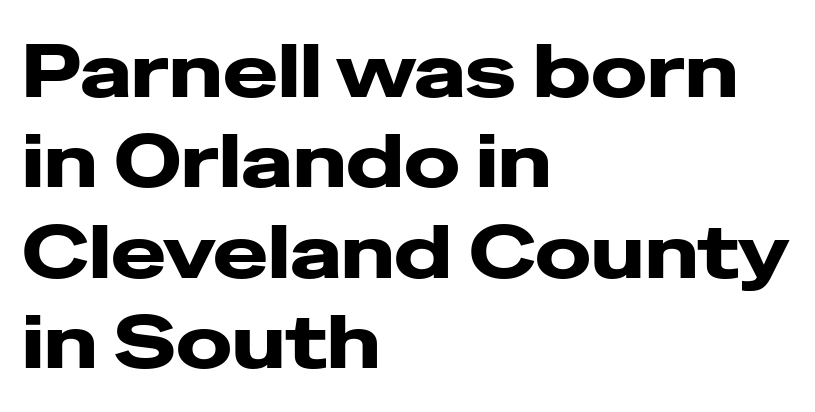
The image shows 74 px wide sans-serif type, upright; set left-aligned, line spacing 1.22x, normal letter spacing, not underlined; low stroke contrast and a medium x-height.
